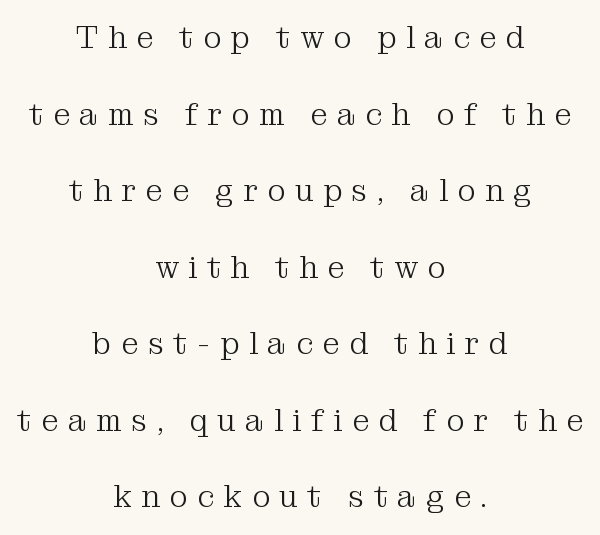
{"serif": "yes", "italic": "no", "bold": "no", "weight": "light", "width": "normal", "stroke_contrast": "medium", "x_height": "medium", "monospaced": "no", "underline": "no", "align": "center", "line_spacing": "loose", "line_spacing_ratio": 2.47, "letter_spacing": "wide", "letter_spacing_em": 0.31, "glyph_px": 31}
